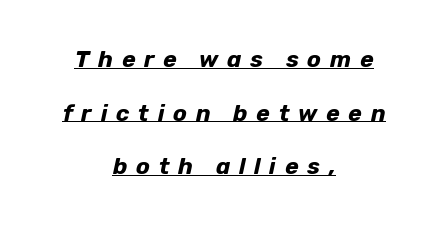
The image shows 23 px bold type, italic (leaning right); set centered, loose line spacing (2.33x), unusually wide letter spacing (+0.38 em), underlined.
